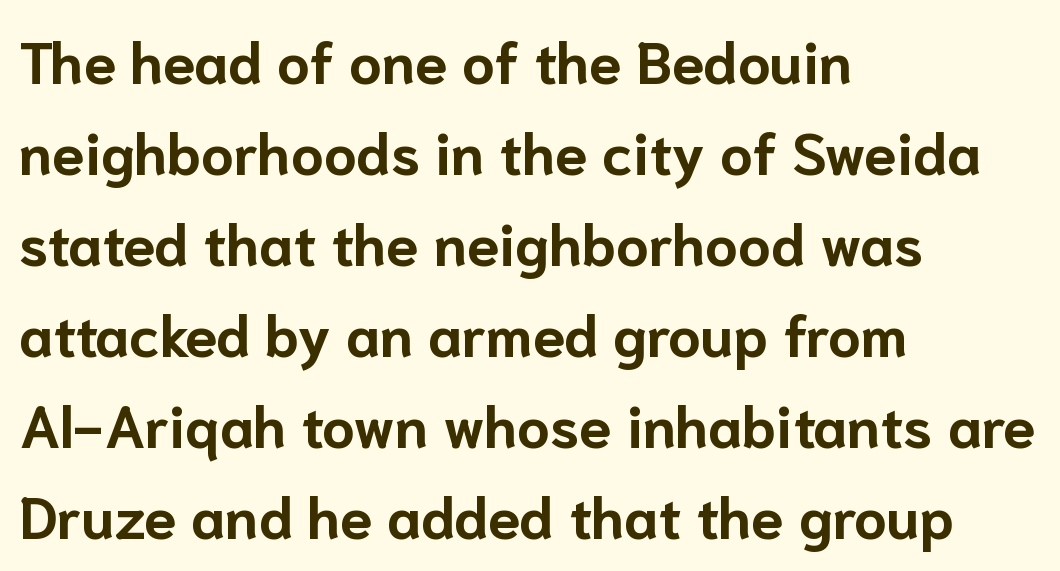
{"serif": "no", "italic": "no", "bold": "yes", "weight": "bold", "width": "normal", "stroke_contrast": "low", "x_height": "medium", "monospaced": "no", "underline": "no", "align": "left", "line_spacing": "normal", "line_spacing_ratio": 1.57, "letter_spacing": "normal", "letter_spacing_em": 0.0, "glyph_px": 58}
